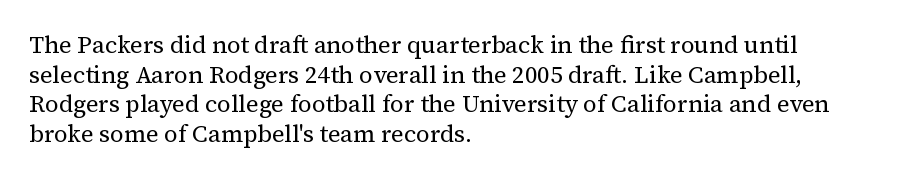
{"italic": "no", "bold": "no", "underline": "no", "align": "left", "line_spacing_ratio": 1.23, "letter_spacing": "normal", "letter_spacing_em": 0.0, "glyph_px": 24}
